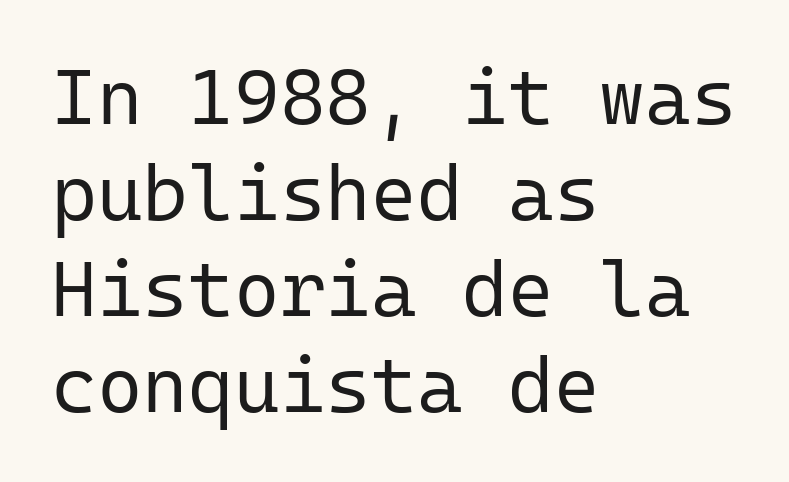
The image shows 78 px regular-weight sans-serif type, upright, monospaced; set left-aligned, line spacing 1.23x, normal letter spacing, not underlined; low stroke contrast and a medium x-height.
